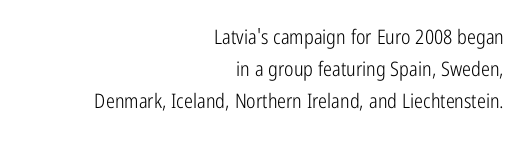
The image shows 20 px text type, upright; set right-aligned, normal line spacing (1.59x), normal letter spacing, not underlined.
